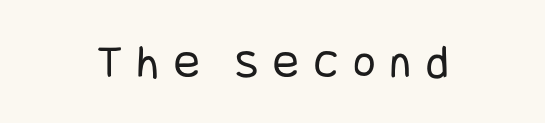
The image shows 48 px regular-weight, condensed sans-serif type, upright; set centered, unusually wide letter spacing (+0.31 em), not underlined; low stroke contrast and a large x-height.
